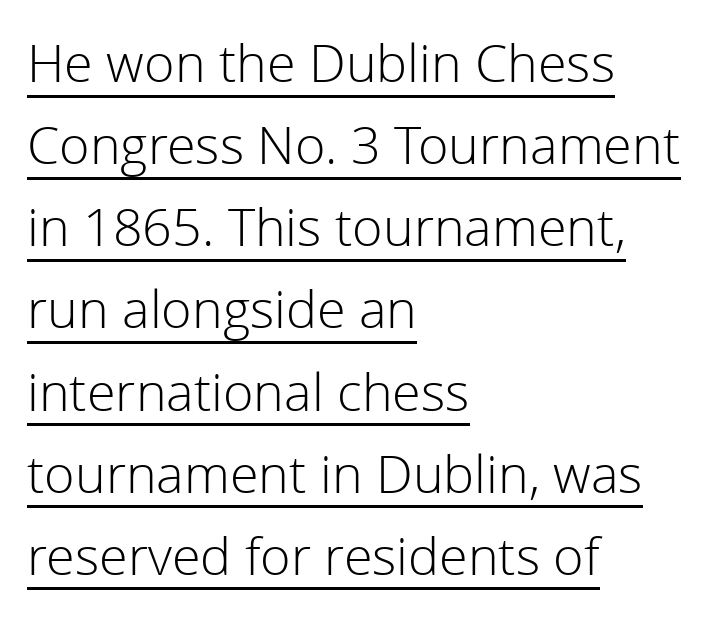
Varying glyph widths throughout — classic text-font behaviour. Rows of type keep a routine distance in the vertical direction. The characters are drawn with everyday or finer stroke widths. The specimen includes a rule beneath the text block's lines. Observe the absence of serifs on each vertical stroke in this sample.
